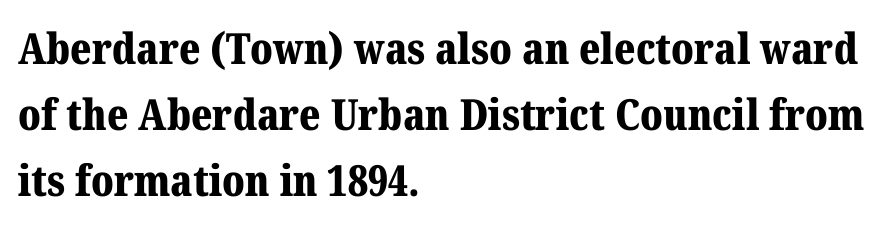
The image shows 43 px bold serif type, upright; set left-aligned, normal line spacing (1.53x), normal letter spacing, not underlined; medium stroke contrast and a medium x-height.
